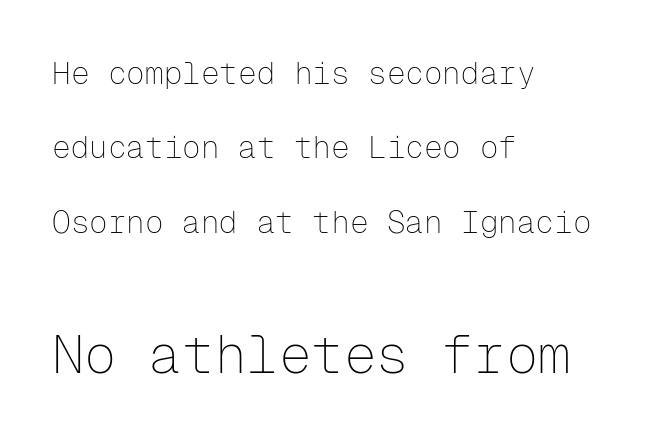
Q: Is the text bold? A: No.
Q: Is the text italic (slanted)? A: No, it is upright.
Q: Is the typeface a serif or a sans-serif typeface? A: Sans-serif.
Q: Is the text underlined? A: No.
Q: How is the paragraph aligned? A: Left-aligned.
Q: Is the spacing between letters normal or unusually wide? A: Normal.
Q: Is the spacing between lines tight, normal or loose? A: Loose.
Q: Which block of text is set in a larger size, the first (top) or the second (bottom)? A: The second (bottom) one.
Q: Width (condensed, normal, or wide)? A: Normal.
Q: Stroke contrast? A: Low.
Q: x-height? A: Medium.
Q: Monospaced? A: Yes.
